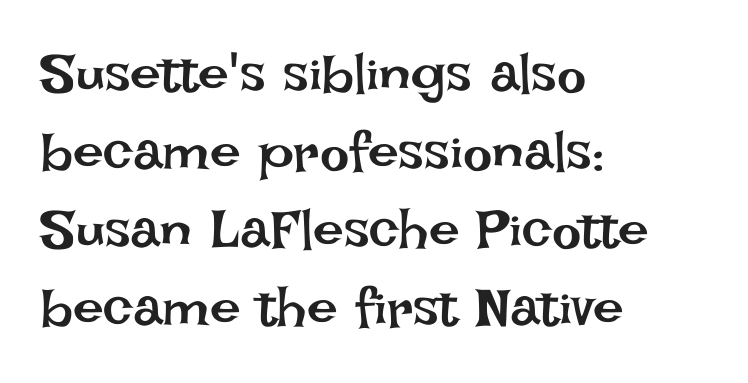
Q: Is the text bold? A: No.
Q: Is the text italic (slanted)? A: No, it is upright.
Q: Is the text underlined? A: No.
Q: How is the paragraph aligned? A: Left-aligned.
Q: Is the spacing between letters normal or unusually wide? A: Normal.
Q: Is the spacing between lines tight, normal or loose? A: Normal.
Q: Width (condensed, normal, or wide)? A: Normal.
Q: Stroke contrast? A: Low.
Q: x-height? A: Large.
Q: Monospaced? A: No.
